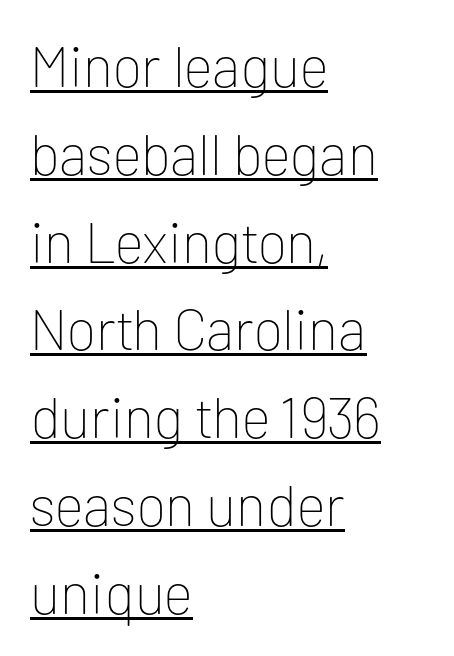
Q: Is the text bold? A: No.
Q: Is the text italic (slanted)? A: No, it is upright.
Q: Is the typeface a serif or a sans-serif typeface? A: Sans-serif.
Q: Is the text underlined? A: Yes.
Q: How is the paragraph aligned? A: Left-aligned.
Q: Is the spacing between letters normal or unusually wide? A: Normal.
Q: Is the spacing between lines tight, normal or loose? A: Normal.
Q: Width (condensed, normal, or wide)? A: Normal.
Q: Stroke contrast? A: Low.
Q: x-height? A: Medium.
Q: Monospaced? A: No.
